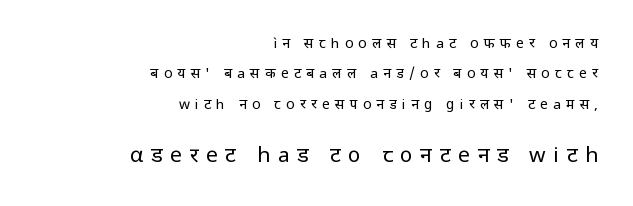
The image shows 21 px text type, upright; set right-aligned, loose line spacing (2.17x), unusually wide letter spacing (+0.37 em), not underlined; the second (bottom) block is 1.5x larger.
